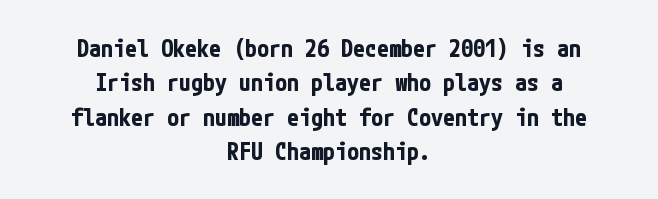
Descenders hang freely into open space. Every stem runs plumb, perpendicular to the baseline. Horizontally, the lines are justified to the midpoint only. The passage shown has conventional tracking throughout.
